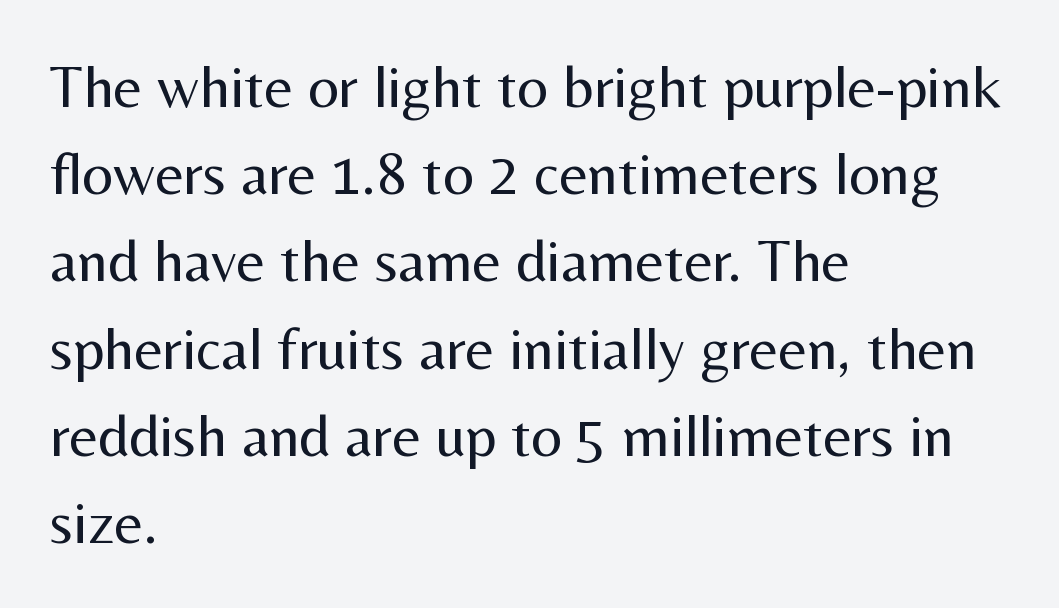
The image shows 61 px regular-weight sans-serif type, upright; set left-aligned, normal line spacing (1.43x), normal letter spacing, not underlined; medium stroke contrast and a medium x-height.
